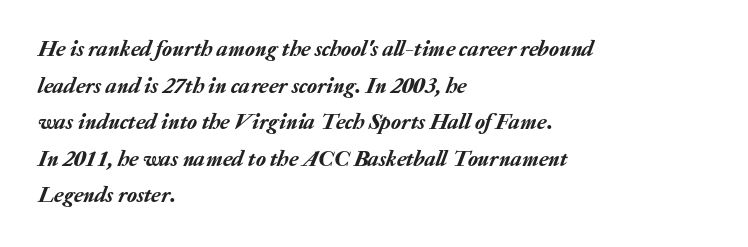
The image shows 23 px text type, italic (leaning right); set left-aligned, normal line spacing (1.59x), normal letter spacing, not underlined.
